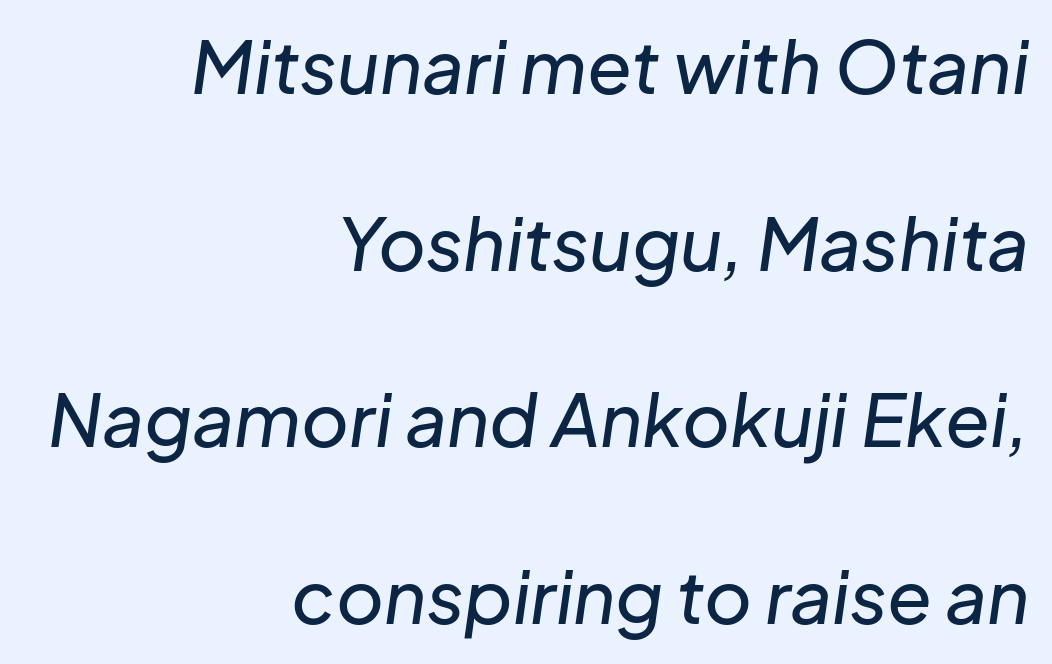
The image shows 73 px text type, italic (leaning right); set right-aligned, loose line spacing (2.42x), normal letter spacing, not underlined; low stroke contrast and a medium x-height.
